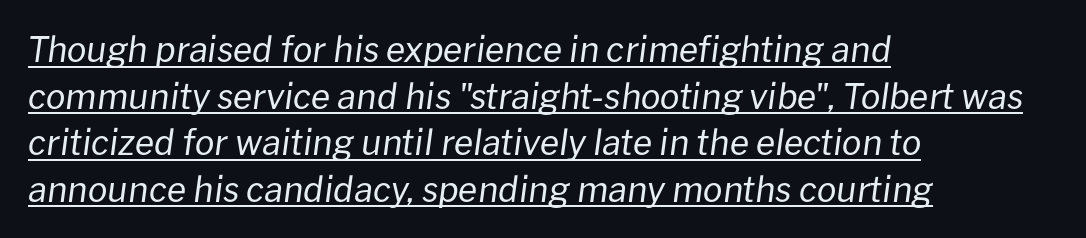
Q: Is the text bold? A: No.
Q: Is the text italic (slanted)? A: Yes, it leans right by about 8 degrees.
Q: Is the text underlined? A: Yes.
Q: How is the paragraph aligned? A: Left-aligned.
Q: Is the spacing between letters normal or unusually wide? A: Normal.
Q: Is the spacing between lines tight, normal or loose? A: Normal.
Q: Width (condensed, normal, or wide)? A: Normal.
Q: Stroke contrast? A: Low.
Q: x-height? A: Medium.
Q: Monospaced? A: No.
